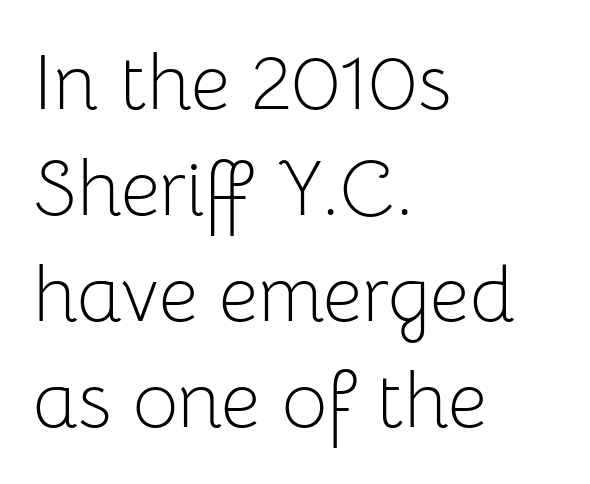
What kind of face is this? One without serifs — a sans. This rendering leaves character spacing at its baseline value. No italicization has been applied; the sample stays upright. The passage shown is typed in a proportional face where columns would drift.
